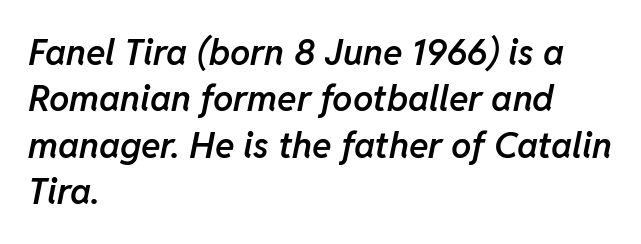
The image shows 36 px semibold type, italic (leaning right); set left-aligned, normal line spacing (1.29x), normal letter spacing, not underlined; low stroke contrast and a medium x-height.
